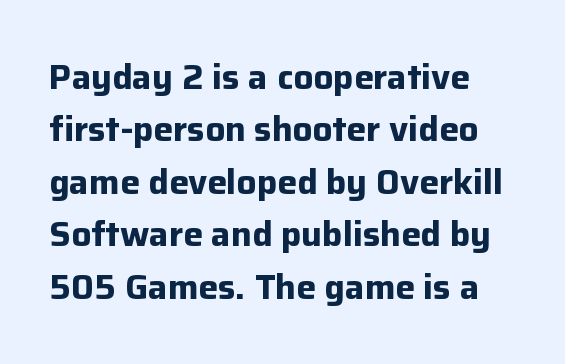
The image shows 35 px bold sans-serif type, upright; set normal line spacing (1.5x), normal letter spacing, not underlined; low stroke contrast and a medium x-height.
